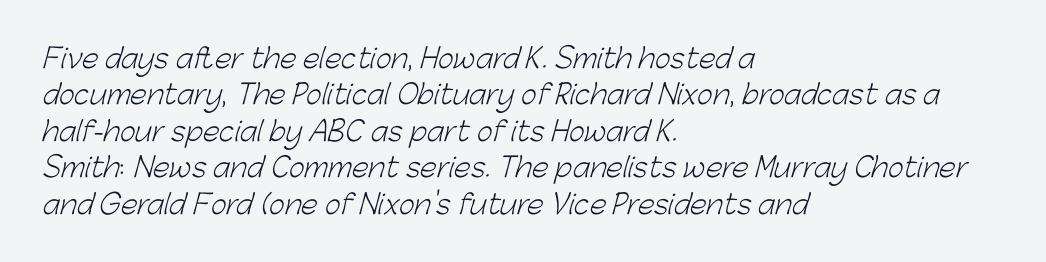
Q: Is the text bold? A: No.
Q: Is the text underlined? A: No.
Q: How is the paragraph aligned? A: Left-aligned.
Q: Is the spacing between letters normal or unusually wide? A: Normal.
Q: Is the spacing between lines tight, normal or loose? A: Normal.
